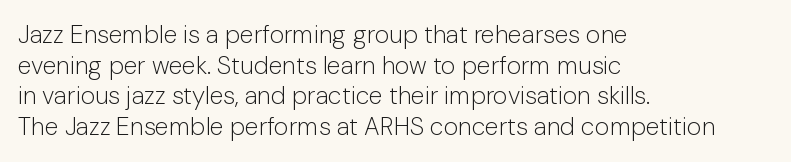
{"italic": "no", "bold": "no", "underline": "no", "align": "left", "line_spacing_ratio": 1.23, "letter_spacing": "normal", "letter_spacing_em": 0.0, "glyph_px": 25}
